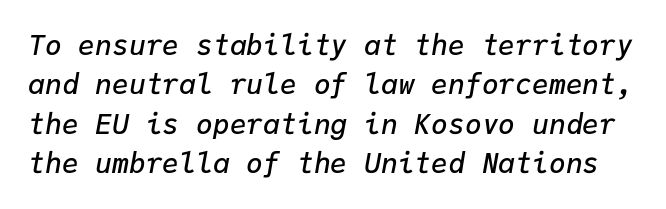
Notice how the stems are inclined rather than vertical — that's the hallmark of italics. A bare baseline throughout the passage. A semibold gives these letters moderate extra thickness, short of bold. The block of text has a typical density, with ordinary space between rows.
